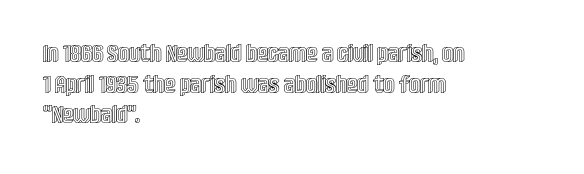
{"italic": "no", "underline": "no", "align": "left", "line_spacing_ratio": 1.23, "letter_spacing": "normal", "letter_spacing_em": 0.0, "glyph_px": 25}
